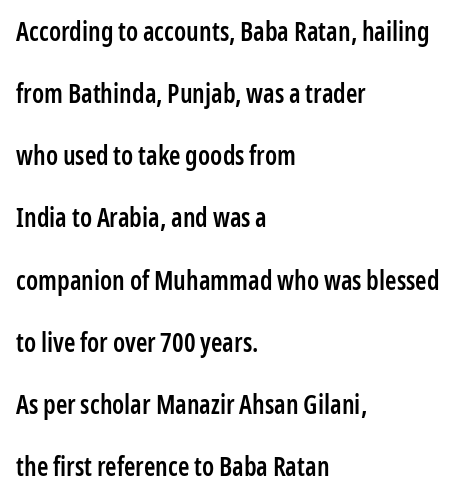
{"italic": "no", "bold": "semi", "underline": "no", "align": "left", "line_spacing": "loose", "line_spacing_ratio": 2.39, "letter_spacing": "normal", "letter_spacing_em": 0.0, "glyph_px": 26}
